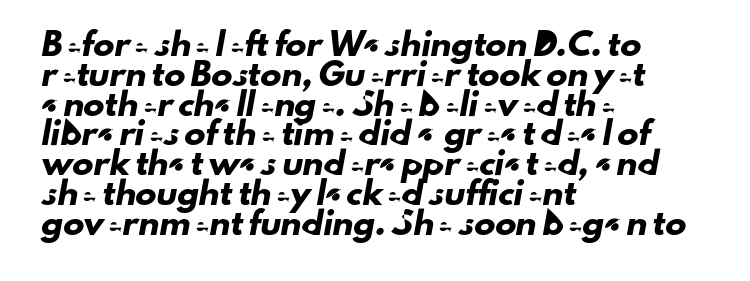
Q: Is the text underlined? A: No.
Q: How is the paragraph aligned? A: Left-aligned.
Q: Is the spacing between letters normal or unusually wide? A: Normal.
Q: Is the spacing between lines tight, normal or loose? A: Normal.
